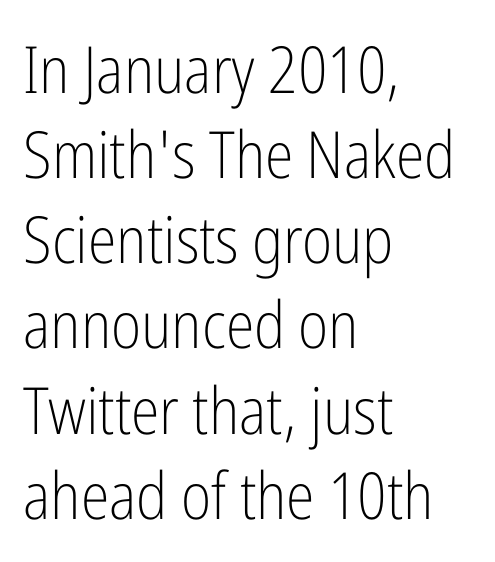
{"serif": "no", "italic": "no", "bold": "no", "weight": "light", "width": "condensed", "stroke_contrast": "low", "x_height": "medium", "monospaced": "no", "underline": "no", "align": "left", "line_spacing": "normal", "line_spacing_ratio": 1.31, "letter_spacing": "normal", "letter_spacing_em": 0.0, "glyph_px": 65}
